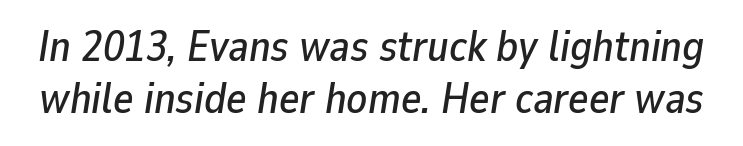
Q: Is the text italic (slanted)? A: Yes, it leans right by about 9 degrees.
Q: Is the text underlined? A: No.
Q: Is the spacing between letters normal or unusually wide? A: Normal.
Q: Width (condensed, normal, or wide)? A: Normal.
Q: Stroke contrast? A: Low.
Q: x-height? A: Medium.
Q: Monospaced? A: No.
